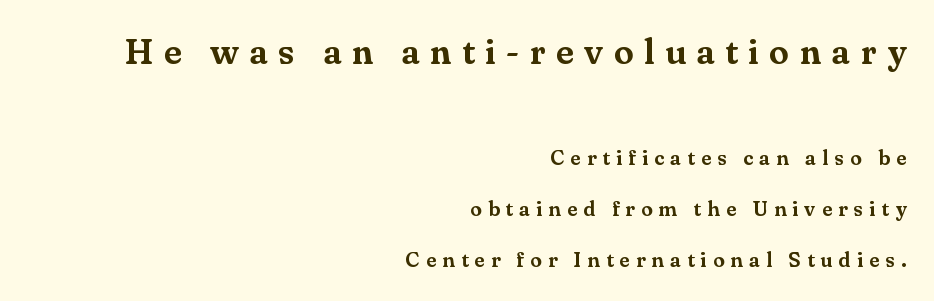
{"serif": "yes", "italic": "no", "width": "normal", "stroke_contrast": "medium", "x_height": "small", "monospaced": "no", "underline": "no", "align": "right", "line_spacing": "loose", "line_spacing_ratio": 2.42, "letter_spacing": "wide", "letter_spacing_em": 0.29, "larger_block": "first", "size_ratio": 1.71, "glyph_px": 36}
